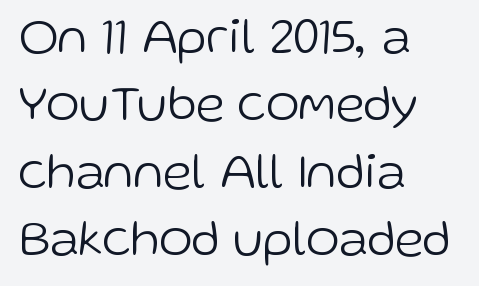
Q: Is the text bold? A: No.
Q: Is the text italic (slanted)? A: No, it is upright.
Q: Is the typeface a serif or a sans-serif typeface? A: Sans-serif.
Q: Is the text underlined? A: No.
Q: How is the paragraph aligned? A: Left-aligned.
Q: Is the spacing between letters normal or unusually wide? A: Normal.
Q: Is the spacing between lines tight, normal or loose? A: Normal.
Q: Width (condensed, normal, or wide)? A: Normal.
Q: Stroke contrast? A: Low.
Q: x-height? A: Medium.
Q: Monospaced? A: No.
